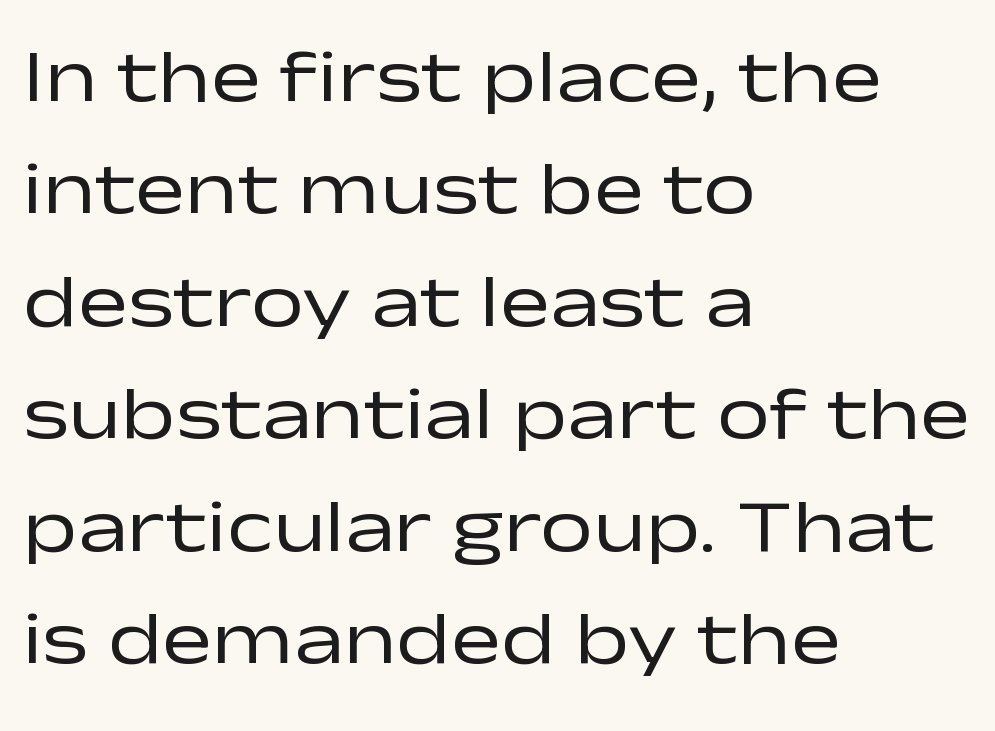
The image shows 75 px regular-weight, wide sans-serif type, upright; set left-aligned, normal line spacing (1.5x), normal letter spacing, not underlined; low stroke contrast and a medium x-height.
